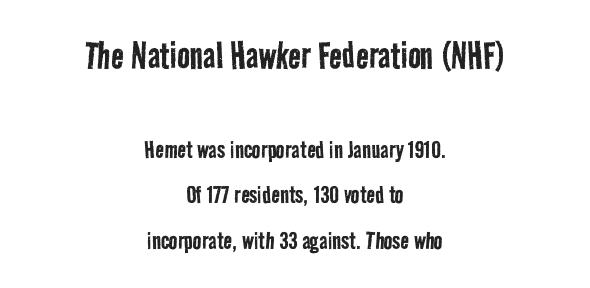
Proportional: the letters do not fall into vertical columns. Inter-character spacing is left at the font's built-in metrics. The passage shown stacks its lines at a standard gap. Vertical stems look standard width or narrower in stroke. Honestly, there is no underline to notice here at all. These two chunks differ in scale, with the top chunk taking the larger measure.
